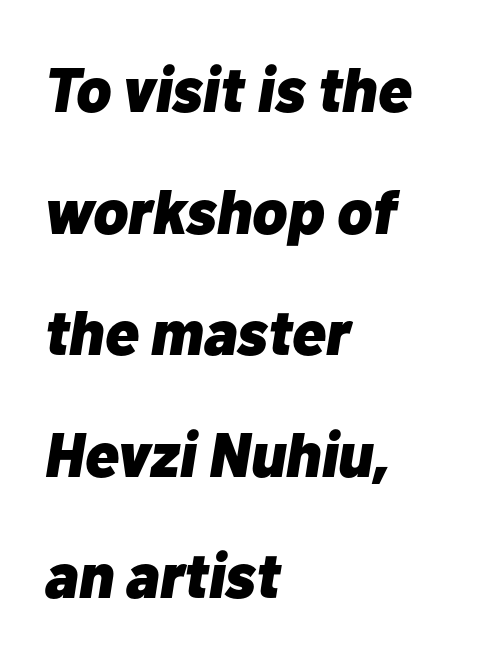
The image shows 63 px heavy type, italic (leaning right); set left-aligned, loose line spacing (1.93x), normal letter spacing, not underlined; low stroke contrast and a medium x-height.
